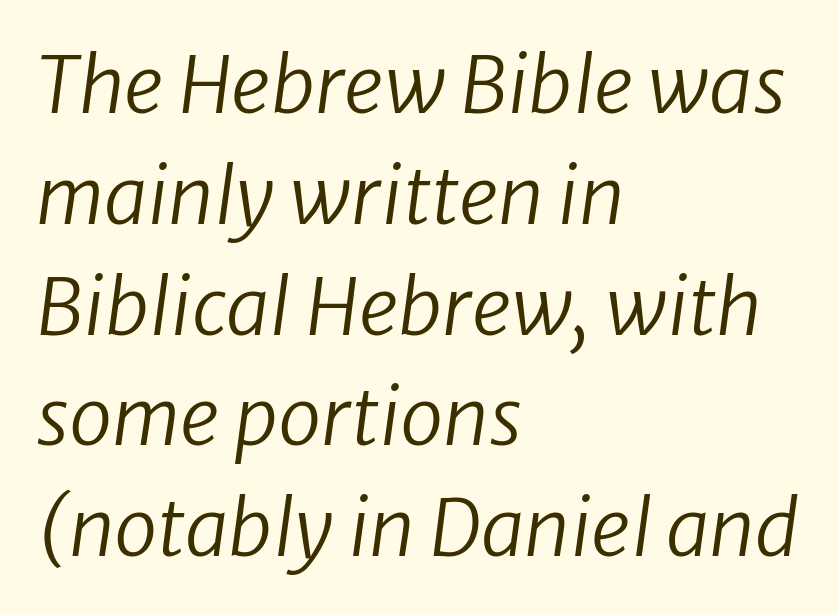
Q: Is the text bold? A: No.
Q: Is the text italic (slanted)? A: Yes, it leans right by about 8 degrees.
Q: Is the text underlined? A: No.
Q: How is the paragraph aligned? A: Left-aligned.
Q: Is the spacing between letters normal or unusually wide? A: Normal.
Q: Is the spacing between lines tight, normal or loose? A: Normal.
Q: Width (condensed, normal, or wide)? A: Normal.
Q: Stroke contrast? A: Low.
Q: x-height? A: Medium.
Q: Monospaced? A: No.
